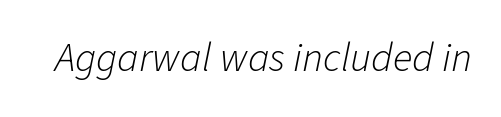
Underlining? Definitely not there. You could not count columns in this text — the font is proportionally spaced. The cut favours lightness, reaching ordinary text weight at its darkest. The passage shown has conventional tracking throughout. The rendering applies a slant to the glyphs.
